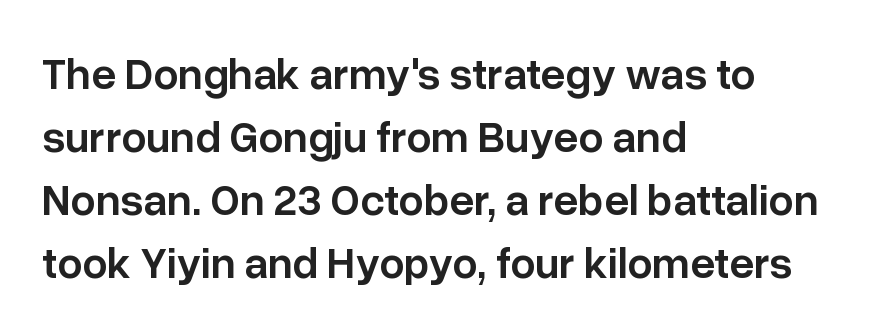
The image shows 44 px semibold sans-serif type, upright; set left-aligned, normal line spacing (1.43x), normal letter spacing, not underlined; low stroke contrast and a medium x-height.
